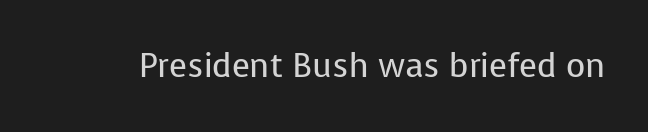
{"serif": "no", "italic": "no", "bold": "no", "weight": "regular", "width": "normal", "stroke_contrast": "low", "x_height": "medium", "monospaced": "no", "underline": "no", "letter_spacing": "normal", "letter_spacing_em": 0.0, "glyph_px": 33}
